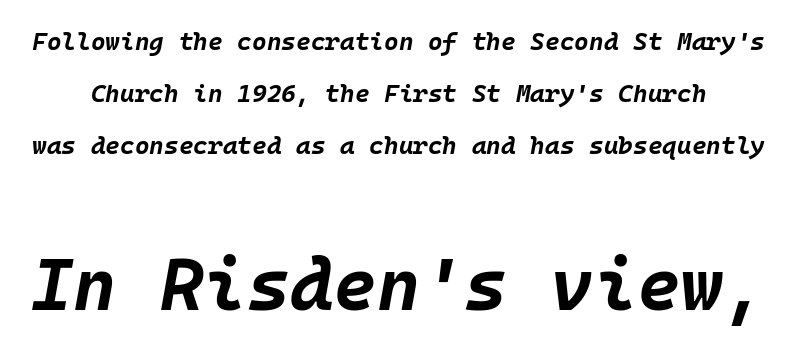
Q: Is the text bold? A: Yes.
Q: Is the text italic (slanted)? A: Yes, it leans right by about 10 degrees.
Q: Is the text underlined? A: No.
Q: Is the spacing between letters normal or unusually wide? A: Normal.
Q: Is the spacing between lines tight, normal or loose? A: Loose.
Q: Which block of text is set in a larger size, the first (top) or the second (bottom)? A: The second (bottom) one.
Q: Width (condensed, normal, or wide)? A: Normal.
Q: Stroke contrast? A: Low.
Q: x-height? A: Large.
Q: Monospaced? A: Yes.
